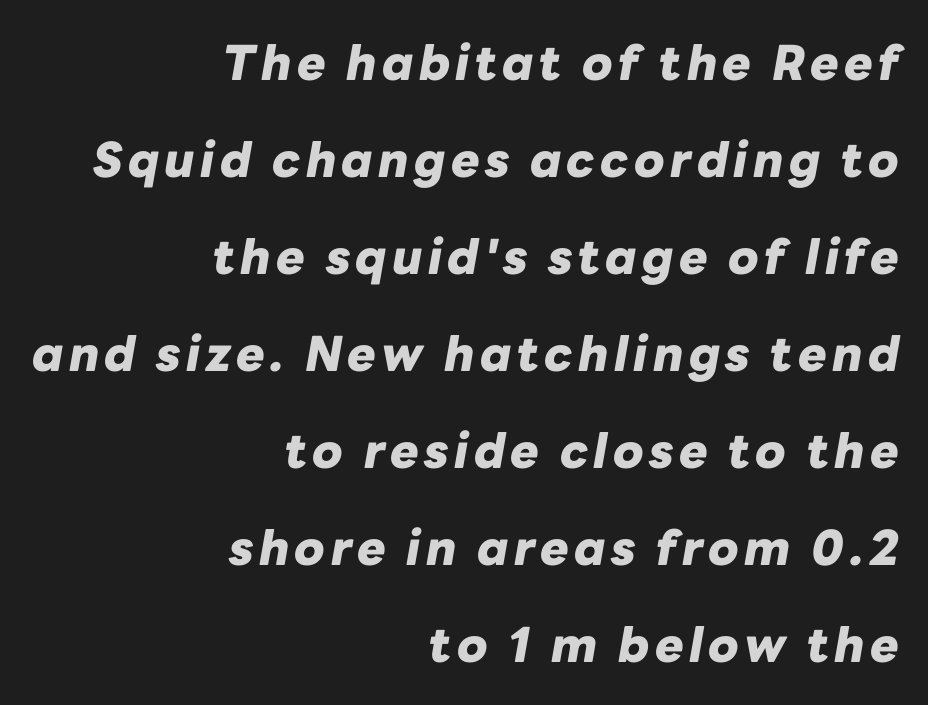
Q: Is the text bold? A: Yes.
Q: Is the text italic (slanted)? A: Yes, it leans right by about 10 degrees.
Q: Is the text underlined? A: No.
Q: How is the paragraph aligned? A: Right-aligned.
Q: Is the spacing between lines tight, normal or loose? A: Loose.
Q: Width (condensed, normal, or wide)? A: Normal.
Q: Stroke contrast? A: Low.
Q: x-height? A: Medium.
Q: Monospaced? A: No.
